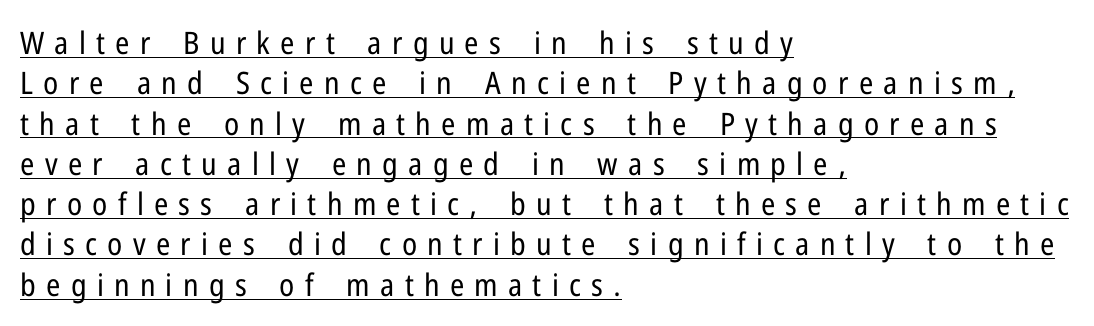
Every row of glyphs begins at an identical x-position on the left. This sample uses expanded letter spacing, leaving extra air between glyphs. Reading down the column, the eye jumps a familiar distance to each next line. A typesetter would label this face a sans.
